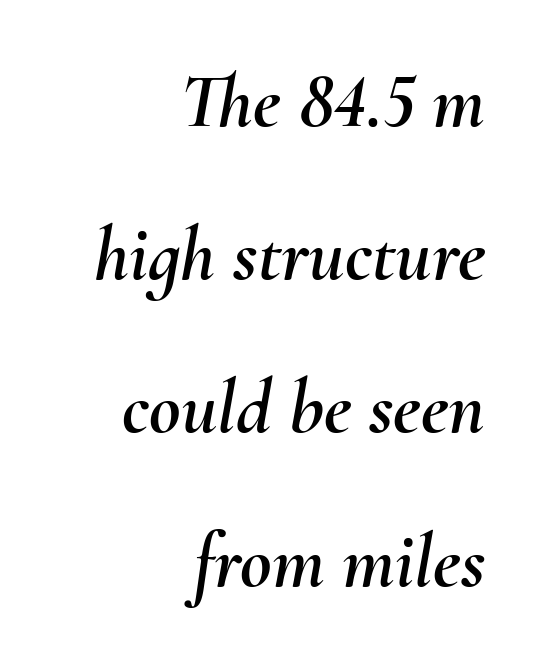
Q: Is the text italic (slanted)? A: Yes, it leans right by about 10 degrees.
Q: Is the text underlined? A: No.
Q: How is the paragraph aligned? A: Right-aligned.
Q: Is the spacing between letters normal or unusually wide? A: Normal.
Q: Is the spacing between lines tight, normal or loose? A: Loose.
Q: Width (condensed, normal, or wide)? A: Normal.
Q: Stroke contrast? A: Medium.
Q: x-height? A: Small.
Q: Monospaced? A: No.
